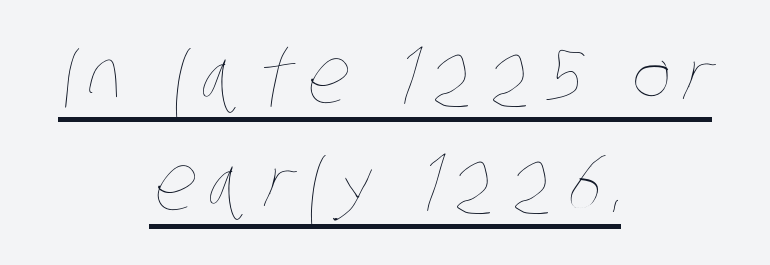
{"bold": "no", "weight": "thin", "width": "condensed", "stroke_contrast": "low", "x_height": "large", "monospaced": "no", "underline": "yes", "align": "center", "line_spacing": "normal", "line_spacing_ratio": 1.41, "glyph_px": 76}
